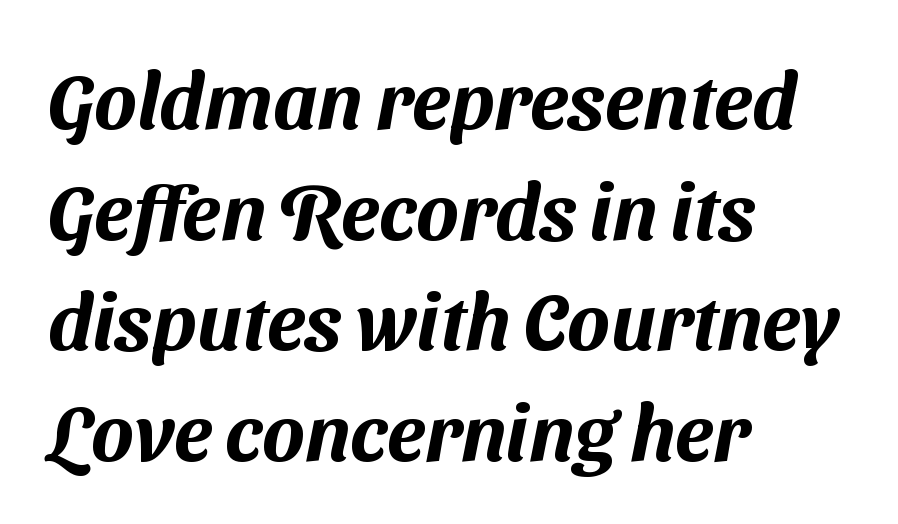
Q: Is the typeface a serif or a sans-serif typeface? A: Sans-serif.
Q: Is the text underlined? A: No.
Q: How is the paragraph aligned? A: Left-aligned.
Q: Is the spacing between letters normal or unusually wide? A: Normal.
Q: Is the spacing between lines tight, normal or loose? A: Normal.
Q: Width (condensed, normal, or wide)? A: Normal.
Q: Stroke contrast? A: Medium.
Q: x-height? A: Medium.
Q: Monospaced? A: No.
